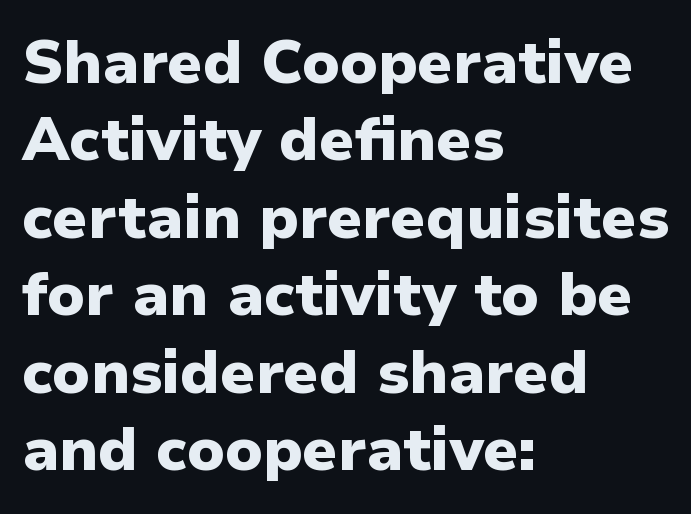
The image shows 60 px heavy sans-serif type, upright; set left-aligned, normal line spacing (1.29x), normal letter spacing, not underlined; low stroke contrast and a medium x-height.
